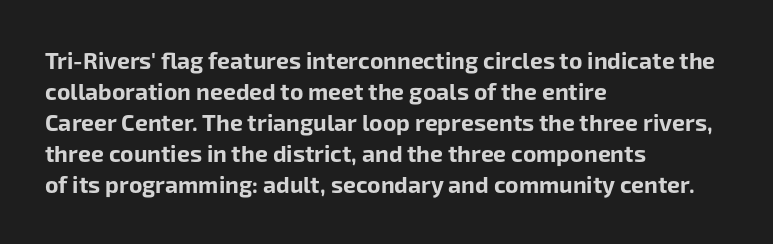
The image shows 23 px bold type, upright; set left-aligned, normal line spacing (1.35x), normal letter spacing, not underlined.
